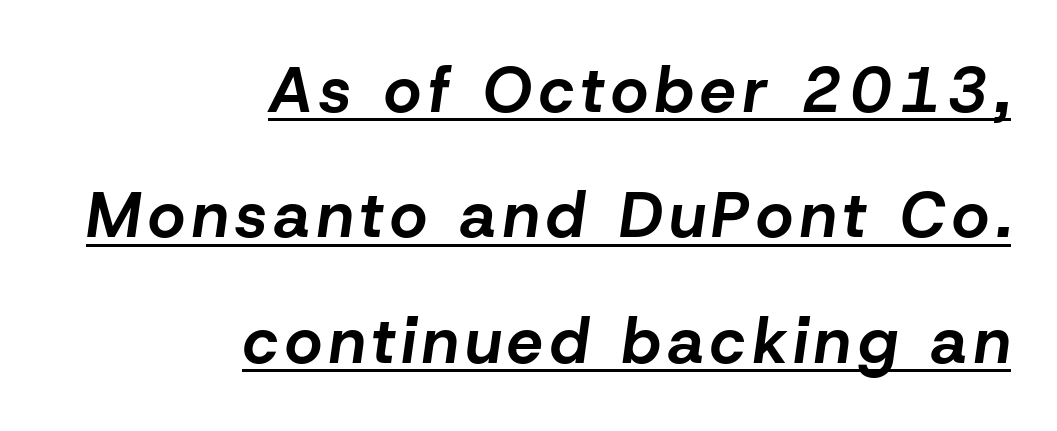
Q: Is the text bold? A: Yes.
Q: Is the text italic (slanted)? A: Yes, it leans right by about 8 degrees.
Q: Is the text underlined? A: Yes.
Q: How is the paragraph aligned? A: Right-aligned.
Q: Is the spacing between lines tight, normal or loose? A: Loose.
Q: Width (condensed, normal, or wide)? A: Normal.
Q: Stroke contrast? A: Low.
Q: x-height? A: Medium.
Q: Monospaced? A: No.
